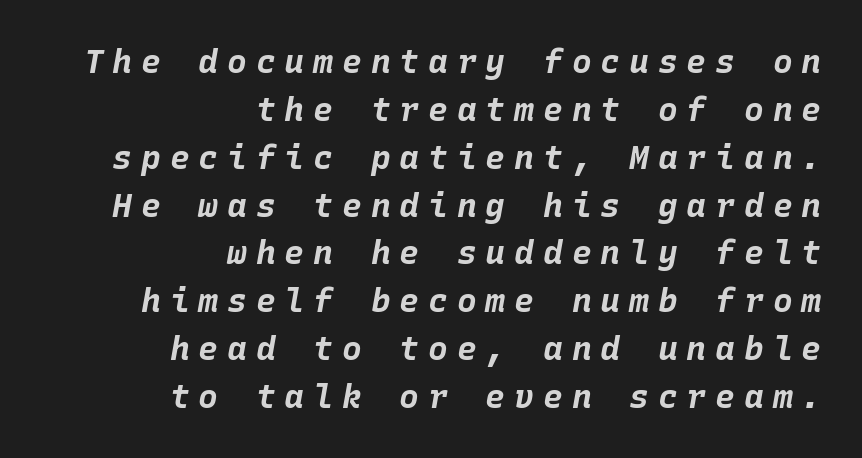
Q: Is the text bold? A: Yes.
Q: Is the text italic (slanted)? A: Yes, it leans right by about 10 degrees.
Q: Is the text underlined? A: No.
Q: How is the paragraph aligned? A: Right-aligned.
Q: Is the spacing between letters normal or unusually wide? A: Unusually wide.
Q: Is the spacing between lines tight, normal or loose? A: Normal.
Q: Width (condensed, normal, or wide)? A: Normal.
Q: Stroke contrast? A: Low.
Q: x-height? A: Large.
Q: Monospaced? A: Yes.
